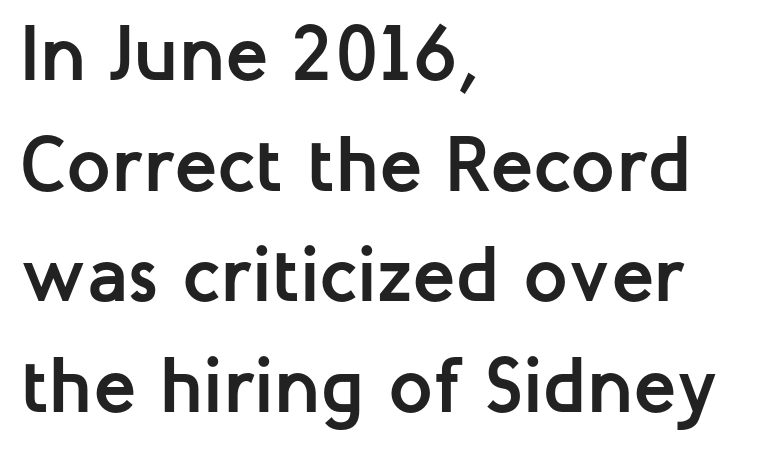
Q: Is the text bold? A: Yes.
Q: Is the text italic (slanted)? A: No, it is upright.
Q: Is the typeface a serif or a sans-serif typeface? A: Sans-serif.
Q: Is the text underlined? A: No.
Q: How is the paragraph aligned? A: Left-aligned.
Q: Is the spacing between letters normal or unusually wide? A: Normal.
Q: Is the spacing between lines tight, normal or loose? A: Normal.
Q: Width (condensed, normal, or wide)? A: Normal.
Q: Stroke contrast? A: Low.
Q: x-height? A: Medium.
Q: Monospaced? A: No.
